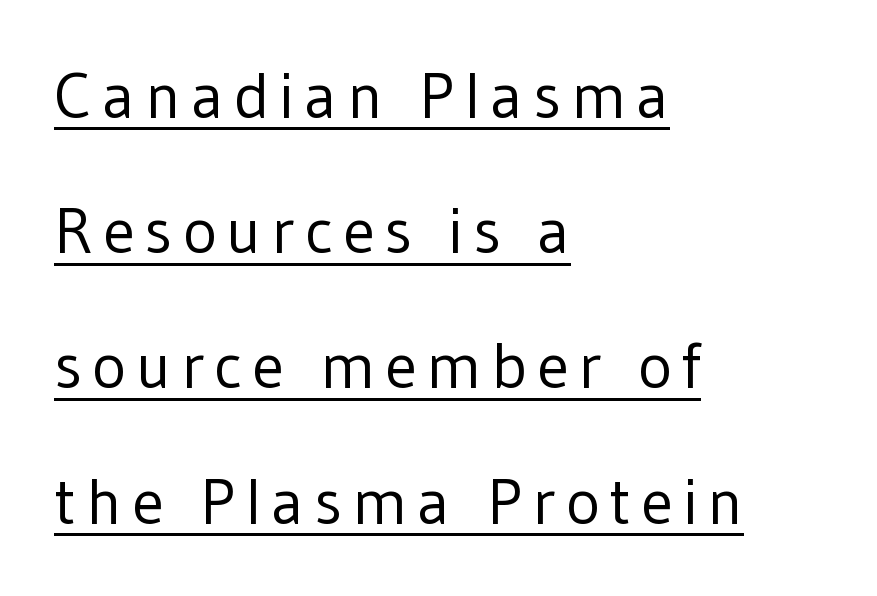
These lines stack with their left ends in a neat column. The font is comparable to plain body text, perhaps lighter. Is there an underline? Yes — a line sits under the letters. Designer's note — italics off, roman on. What kind of face is this? One without serifs — a sans. Think of a printed novel: that variable character pitch is what you see here.
